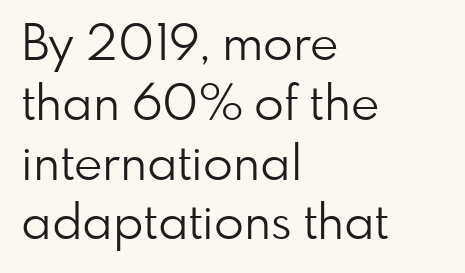
{"serif": "no", "italic": "no", "bold": "no", "weight": "light", "width": "normal", "stroke_contrast": "low", "x_height": "small", "monospaced": "no", "underline": "no", "align": "left", "line_spacing_ratio": 1.22, "letter_spacing": "normal", "letter_spacing_em": 0.0, "glyph_px": 49}
